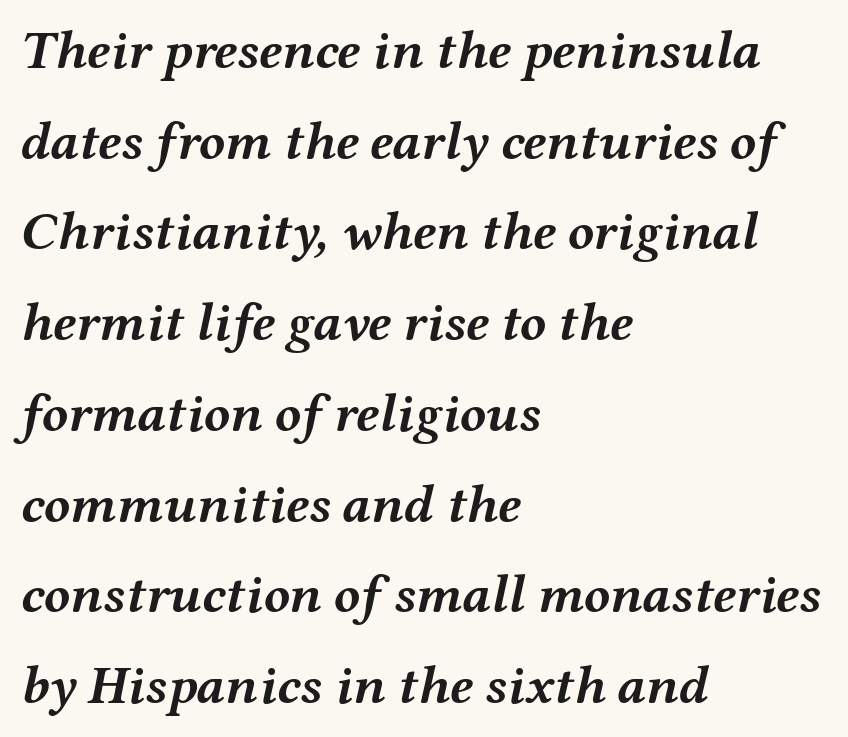
{"italic": "yes", "lean": "right", "slant_degrees": 12, "bold": "yes", "weight": "semibold", "width": "wide", "stroke_contrast": "medium", "x_height": "medium", "monospaced": "no", "underline": "no", "align": "left", "line_spacing": "normal", "line_spacing_ratio": 1.68, "letter_spacing": "normal", "letter_spacing_em": 0.0, "glyph_px": 54}
